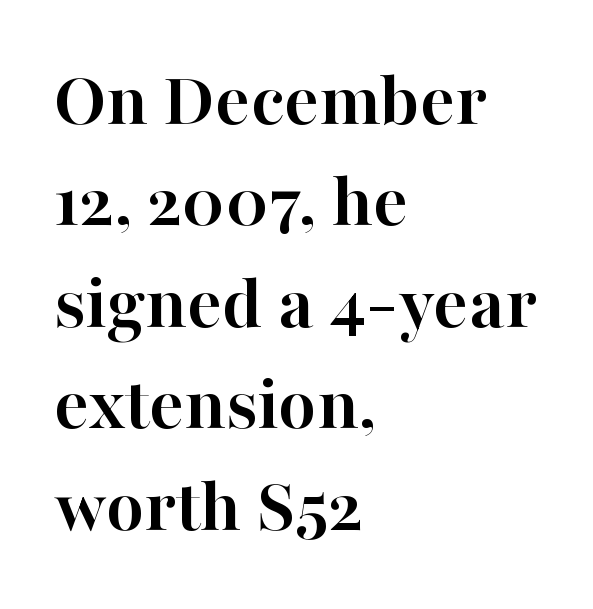
{"serif": "yes", "italic": "no", "bold": "yes", "weight": "semibold", "width": "normal", "stroke_contrast": "high", "x_height": "medium", "monospaced": "no", "underline": "no", "align": "left", "line_spacing": "normal", "line_spacing_ratio": 1.3, "letter_spacing": "normal", "letter_spacing_em": 0.0, "glyph_px": 78}
